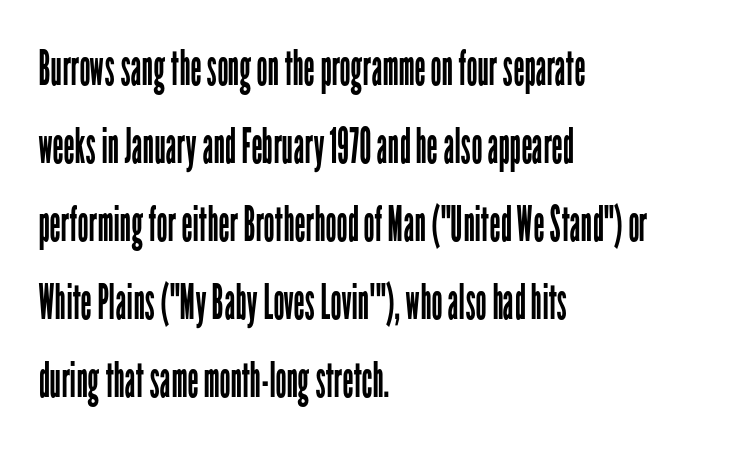
Font category for this specimen: sans-serif. The letterforms sit shoulder to shoulder at normal distance. Type without underlining. Varying glyph widths throughout — classic text-font behaviour.
